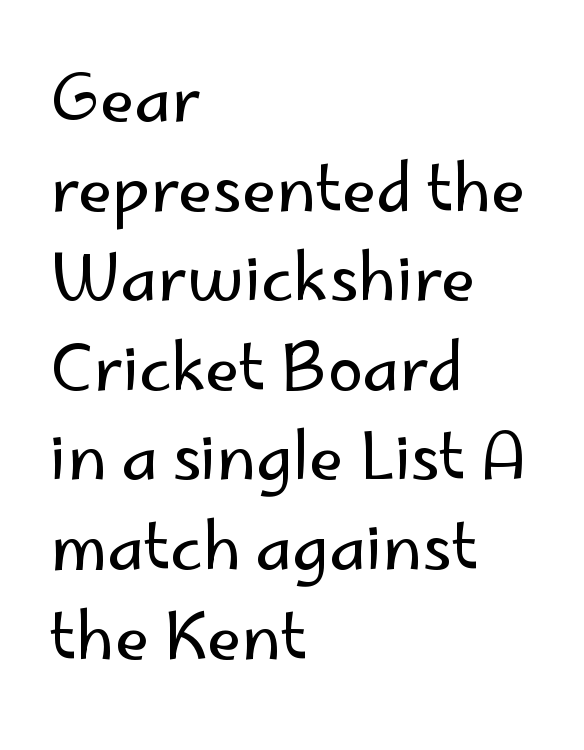
The image shows 64 px regular-weight sans-serif type, upright; set left-aligned, normal line spacing (1.4x), normal letter spacing, not underlined; low stroke contrast and a small x-height.
